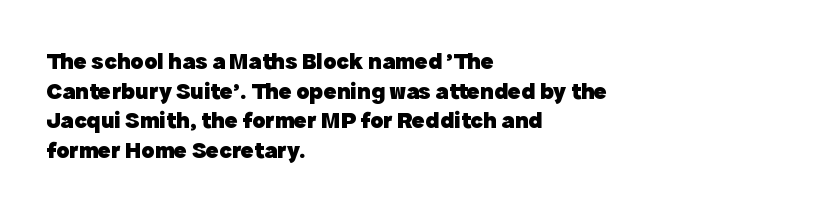
The image shows 24 px bold type, upright; set left-aligned, line spacing 1.23x, normal letter spacing, not underlined.
